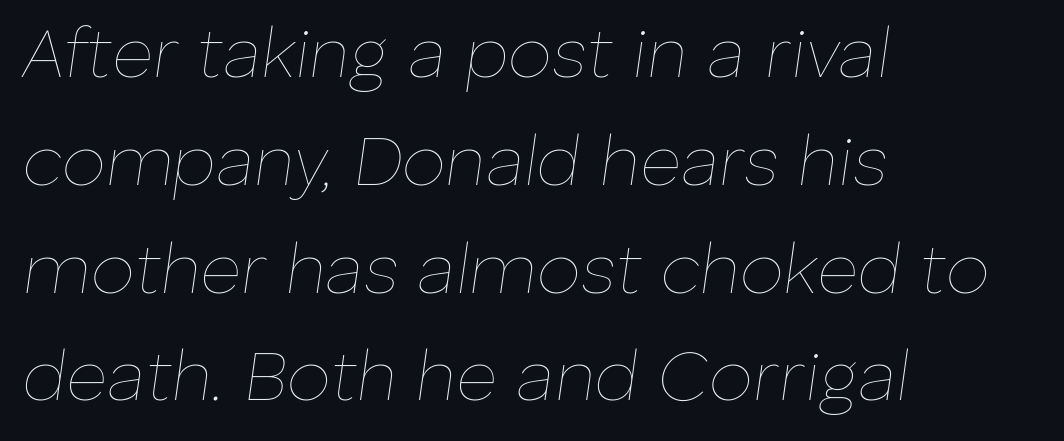
Each letter keeps its own natural width here, so spacing adapts to shape. This block has exactly the height ordinary leading produces. A student would call this left alignment; a typographer would say flush left, rag right. Yep, that's italic — everything's leaning. Is the stroke heavy? The answer is a plain regular-or-lighter. The foot of each line stays bare and open.
